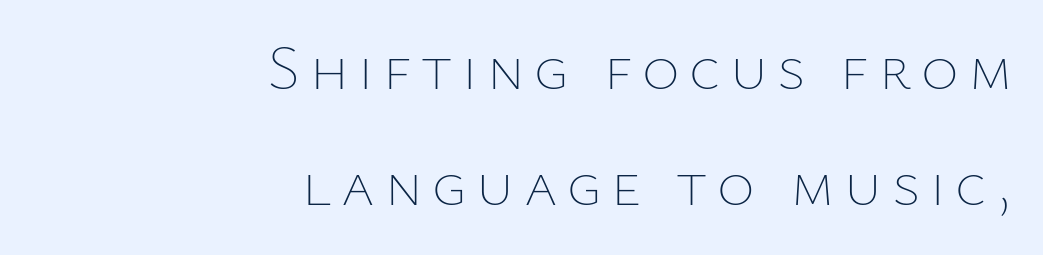
The image shows 64 px thin type, upright; set right-aligned, line spacing 1.82x, not underlined; low stroke contrast and a medium x-height.
